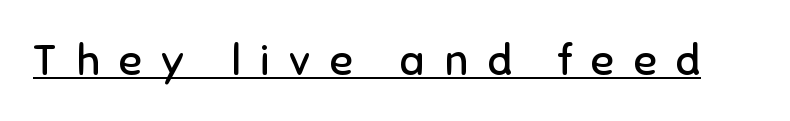
Italic? Not at all — the glyphs are vertical. The horizontal fit of the characters is loose and conspicuously gappy. Is the stroke heavy? The answer is a plain regular-or-lighter. A typographer would call this underscored text. These lines are composed in type without serifs. Note the varied advance widths — an 'i' is clearly narrower than an 'm'.
